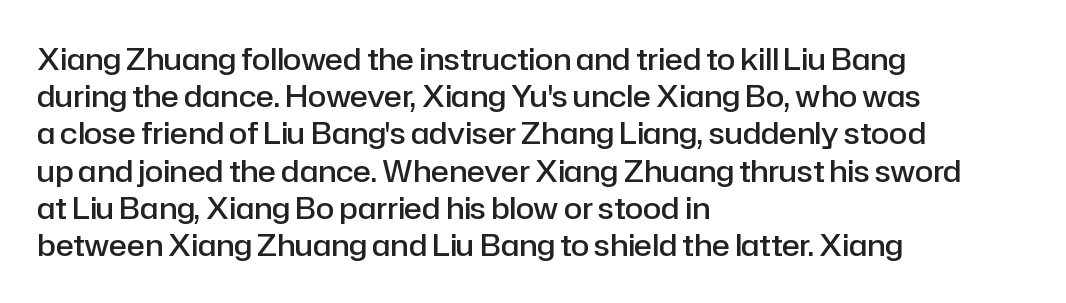
Letterform terminals end flat and unadorned throughout the passage. Line beginnings align vertically; line endings do not. Proportional: the letters do not fall into vertical columns. The specimen omits any rule beneath the text block's lines. These lines keep a tight, regular rhythm from letter to letter.
